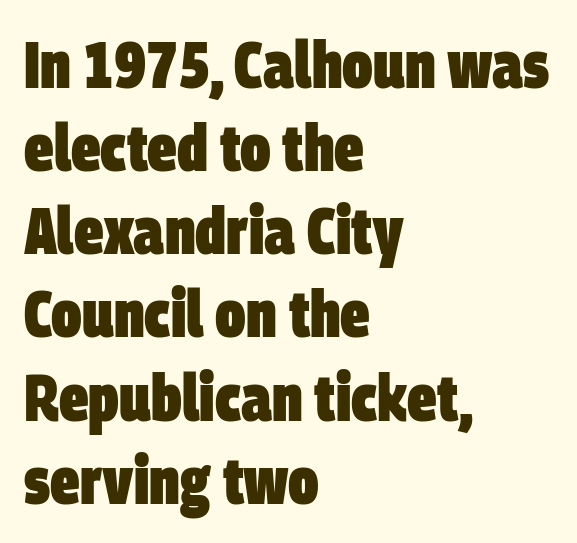
The lines sit at an ordinary, default distance from one another. Which margin do the lines hug? The left one — the right edge is uneven. Here the glyphs are tracked normally, forming tight word shapes. Proportional: the letters do not fall into vertical columns. The type family on display is of the sans-serif kind.
